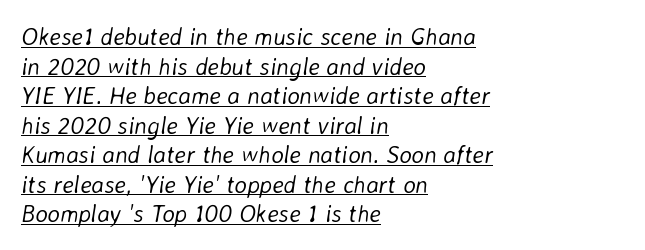
Every character sits at an angle, as italics do. A typographer would call this underscored text. Left-aligned paragraph, ragged on the right. Spacing between characters is what you'd get straight out of the box.
